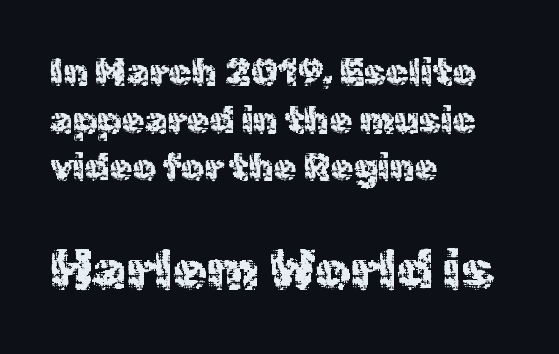
The image shows 55 px sans-serif type, upright; set left-aligned, normal line spacing (1.29x), normal letter spacing, not underlined; the second (bottom) block is 1.49x larger; a medium x-height.
